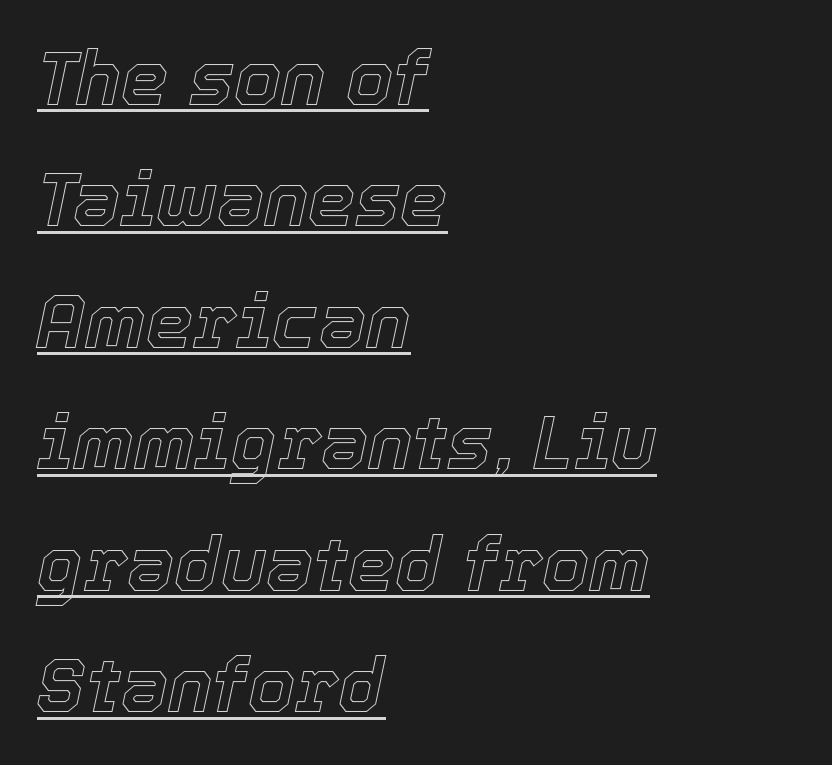
Q: Is the text italic (slanted)? A: Yes, it leans right by about 12 degrees.
Q: Is the text underlined? A: Yes.
Q: How is the paragraph aligned? A: Left-aligned.
Q: Is the spacing between letters normal or unusually wide? A: Normal.
Q: Is the spacing between lines tight, normal or loose? A: Normal.
Q: Width (condensed, normal, or wide)? A: Normal.
Q: x-height? A: Medium.
Q: Monospaced? A: No.
